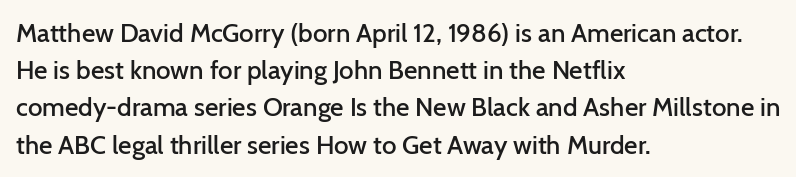
Q: Is the text bold? A: Semi-bold.
Q: Is the text italic (slanted)? A: No, it is upright.
Q: Is the text underlined? A: No.
Q: How is the paragraph aligned? A: Left-aligned.
Q: Is the spacing between letters normal or unusually wide? A: Normal.
Q: Is the spacing between lines tight, normal or loose? A: Normal.
